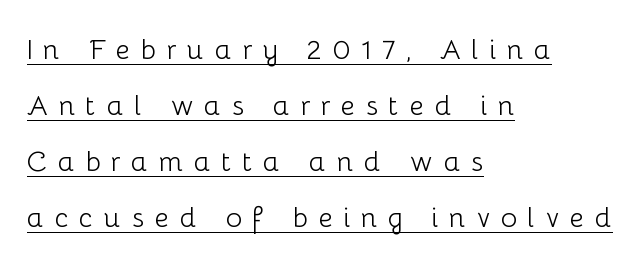
{"serif": "no", "italic": "no", "bold": "no", "weight": "light", "width": "normal", "stroke_contrast": "low", "x_height": "medium", "monospaced": "no", "underline": "yes", "align": "left", "line_spacing": "loose", "line_spacing_ratio": 2.0, "letter_spacing": "wide", "letter_spacing_em": 0.37, "glyph_px": 28}
